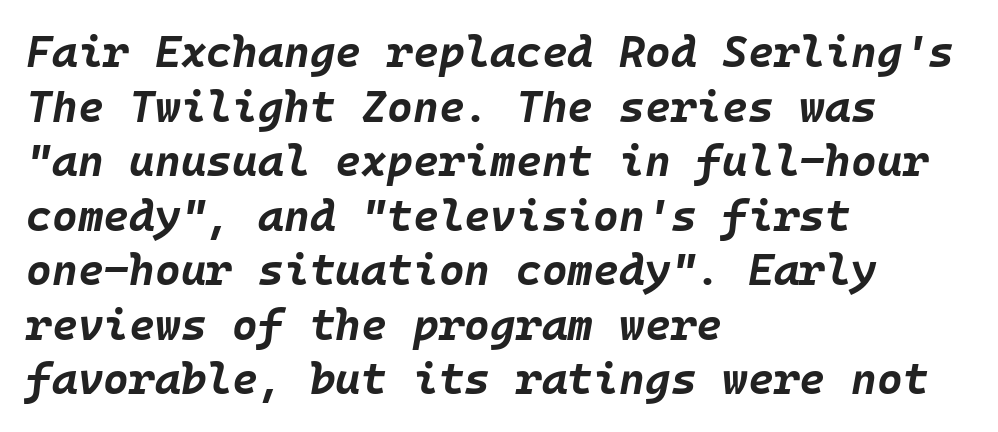
The image shows 44 px bold type, italic (leaning right); set left-aligned, line spacing 1.24x, normal letter spacing, not underlined; low stroke contrast and a large x-height.
